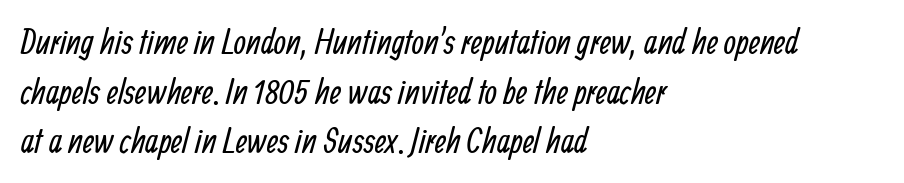
Line beginnings align vertically; line endings do not. No word sits above an underline. Observe the ordinary spacing: letters are neighbours, not strangers. Classification — sans serif. The letterforms sit at book weight or below.
